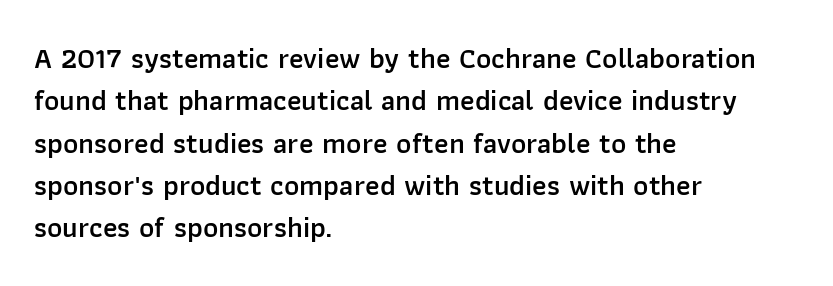
Q: Is the text bold? A: Semi-bold.
Q: Is the text italic (slanted)? A: No, it is upright.
Q: Is the typeface a serif or a sans-serif typeface? A: Sans-serif.
Q: Is the text underlined? A: No.
Q: How is the paragraph aligned? A: Left-aligned.
Q: Is the spacing between letters normal or unusually wide? A: Normal.
Q: Is the spacing between lines tight, normal or loose? A: Normal.
Q: Width (condensed, normal, or wide)? A: Normal.
Q: Stroke contrast? A: Low.
Q: x-height? A: Medium.
Q: Monospaced? A: No.
